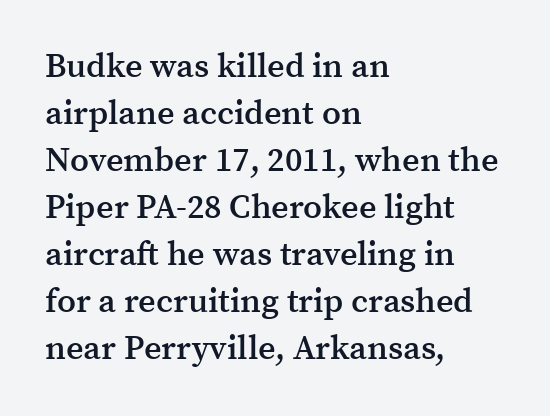
{"serif": "yes", "italic": "no", "bold": "semi", "weight": "semibold", "width": "normal", "stroke_contrast": "medium", "x_height": "medium", "monospaced": "no", "underline": "no", "align": "left", "line_spacing": "normal", "line_spacing_ratio": 1.38, "letter_spacing": "normal", "letter_spacing_em": 0.0, "glyph_px": 34}
